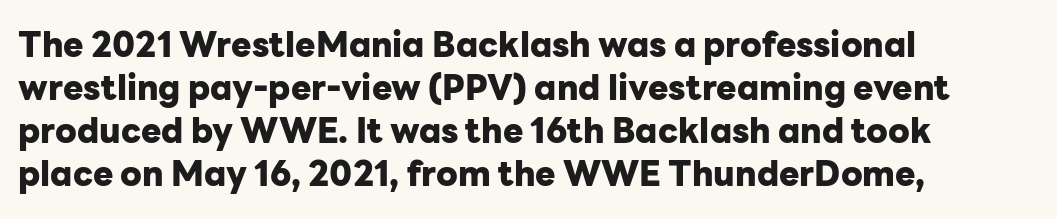
{"serif": "no", "italic": "no", "bold": "yes", "weight": "heavy", "width": "normal", "stroke_contrast": "low", "x_height": "medium", "monospaced": "no", "underline": "no", "align": "left", "line_spacing": "normal", "line_spacing_ratio": 1.26, "letter_spacing": "normal", "letter_spacing_em": 0.0, "glyph_px": 34}
